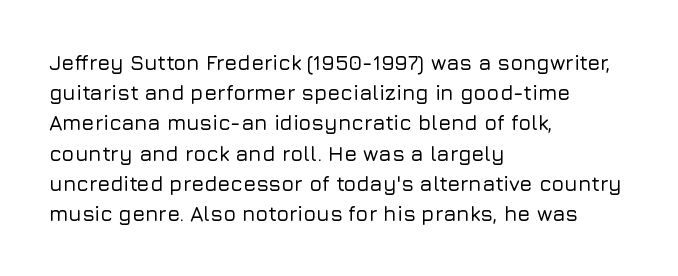
The lines sit at an ordinary, default distance from one another. In terms of posture, this sample is upright. What stands out about the letter spacing? Nothing — it is the standard amount. Leftover space on each line is placed entirely after the last word. Check the space under the baseline: it is left empty.
